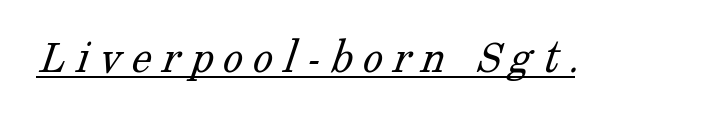
Underlined type. The designer went with a serif here, giving each stem small feet. What stands out about the letter spacing? Its width — letters are far apart. Do the characters align in a grid? No, the font is proportional. Stroke thickness stays within the range of a standard reading face or lighter.
